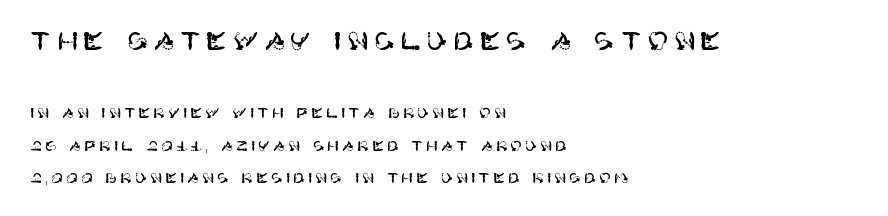
{"italic": "no", "underline": "no", "align": "left", "line_spacing": "loose", "line_spacing_ratio": 2.3, "letter_spacing": "wide", "letter_spacing_em": 0.22, "larger_block": "first", "size_ratio": 1.79, "glyph_px": 25}
